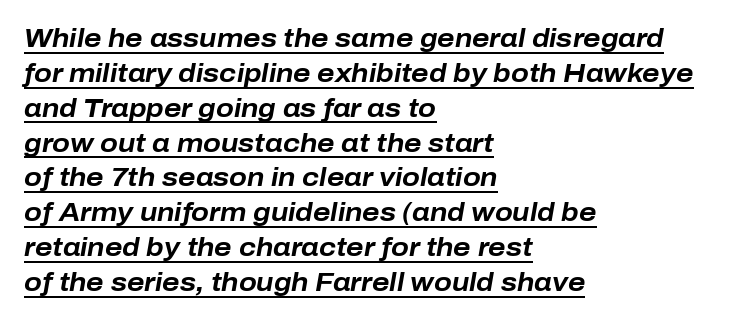
Alignment: flush left. A typesetter would mark this as italic. Notice how thick the strokes are: this is what a full bold looks like. Honestly, the underline is the first thing you notice here.
